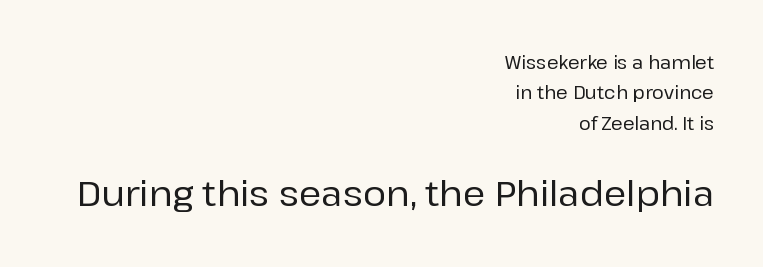
{"serif": "no", "italic": "no", "width": "normal", "stroke_contrast": "low", "x_height": "medium", "monospaced": "no", "underline": "no", "align": "right", "line_spacing": "normal", "line_spacing_ratio": 1.69, "letter_spacing": "normal", "letter_spacing_em": 0.0, "larger_block": "second", "size_ratio": 1.94, "glyph_px": 35}
